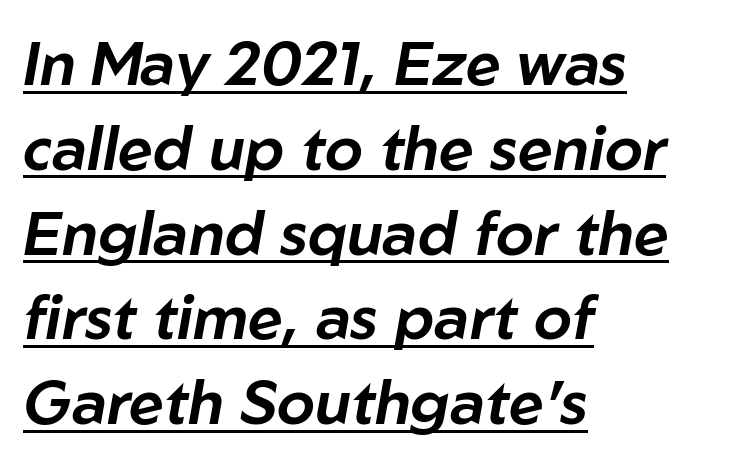
{"italic": "yes", "lean": "right", "slant_degrees": 10, "width": "normal", "stroke_contrast": "low", "x_height": "medium", "monospaced": "no", "underline": "yes", "align": "left", "line_spacing": "normal", "line_spacing_ratio": 1.39, "letter_spacing": "normal", "letter_spacing_em": 0.0, "glyph_px": 61}
